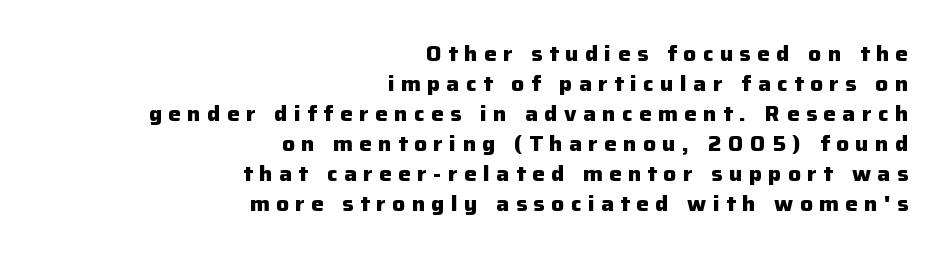
{"italic": "no", "bold": "yes", "underline": "no", "align": "right", "line_spacing": "normal", "line_spacing_ratio": 1.43, "letter_spacing": "wide", "letter_spacing_em": 0.31, "glyph_px": 21}
